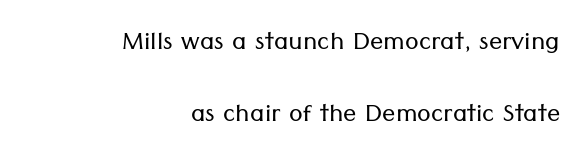
{"serif": "no", "italic": "no", "bold": "no", "weight": "light", "width": "normal", "stroke_contrast": "low", "x_height": "medium", "monospaced": "no", "underline": "no", "align": "right", "line_spacing": "loose", "line_spacing_ratio": 2.18, "letter_spacing": "normal", "letter_spacing_em": 0.0, "glyph_px": 33}
